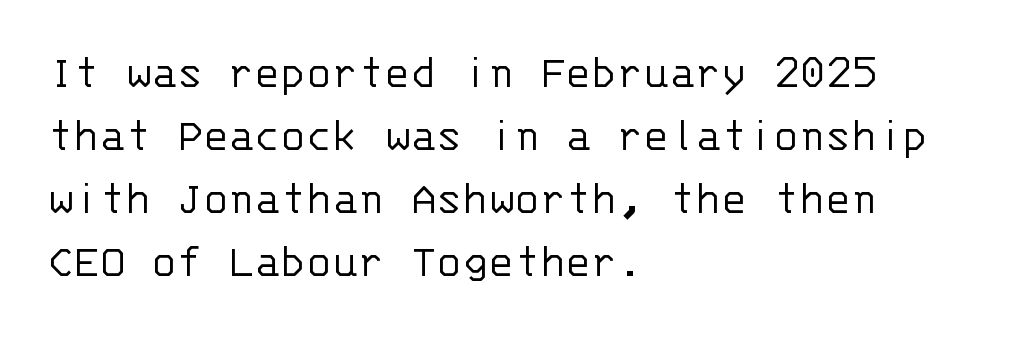
The horizontal fit of the characters is conventional and even. The rendering anchors every line to the left-hand side. Ink coverage per letter is moderate at most. Do the characters align in a grid? Yes, the font is monospaced. Clear beneath every line of the passage. Regarding serifs, this sample does without them.
